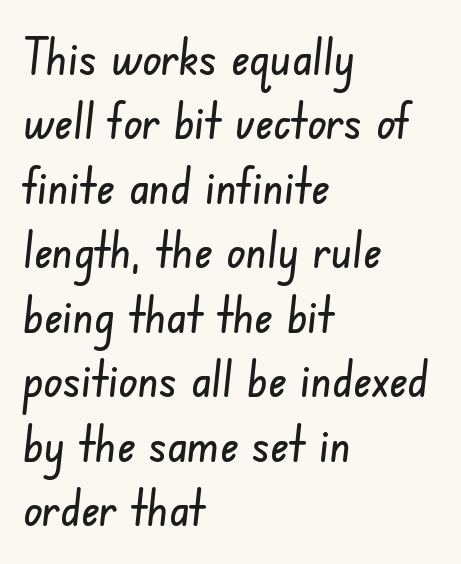
Q: Is the typeface a serif or a sans-serif typeface? A: Sans-serif.
Q: Is the text underlined? A: No.
Q: How is the paragraph aligned? A: Left-aligned.
Q: Is the spacing between letters normal or unusually wide? A: Normal.
Q: Is the spacing between lines tight, normal or loose? A: Normal.
Q: Width (condensed, normal, or wide)? A: Condensed.
Q: Stroke contrast? A: Low.
Q: x-height? A: Small.
Q: Monospaced? A: No.
